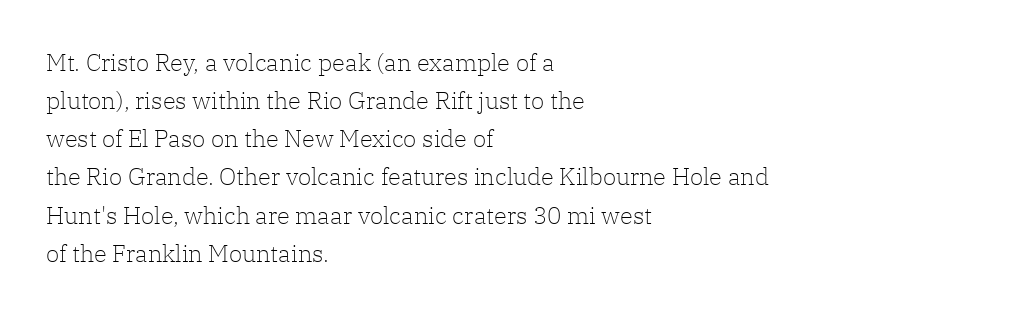
Is there much room between lines? A standard amount, neither cramped nor airy. A roman cut, with each character standing at attention. How are the letters spaced? Ordinarily, with no added tracking. This rendering features lettering with no underline. The paragraph shown leans on its left margin. The weight tops out at a normal text grade.
